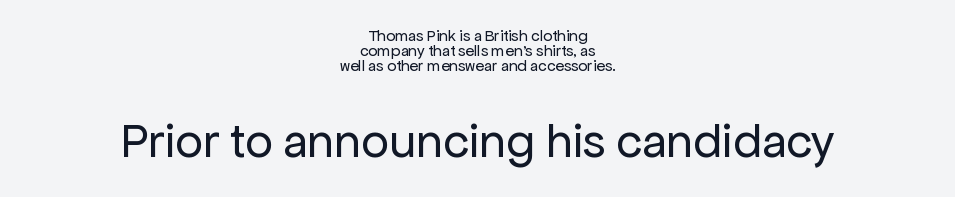
Each letter keeps its own natural width here, so spacing adapts to shape. The weight would be labelled regular, book, light, or lighter still. The rendering enlarges the type as you move from the upper chunk to the lower. Look at the bottom of the vertical strokes: they stop flat, with no serifs. Here the glyphs are tracked normally, forming tight word shapes.
